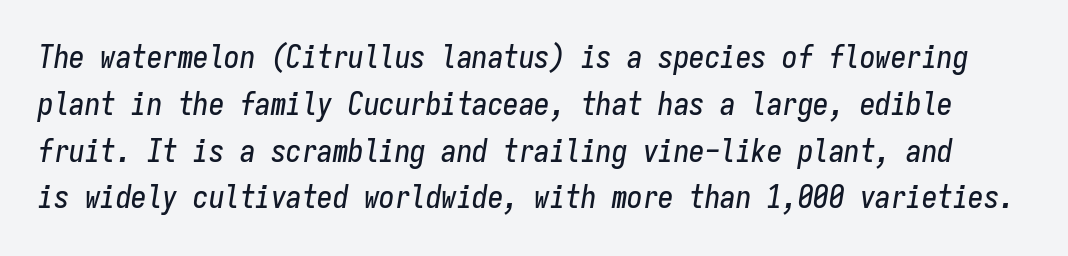
Q: Is the text italic (slanted)? A: Yes, it leans right by about 9 degrees.
Q: Is the text underlined? A: No.
Q: Is the spacing between letters normal or unusually wide? A: Normal.
Q: Is the spacing between lines tight, normal or loose? A: Normal.
Q: Width (condensed, normal, or wide)? A: Condensed.
Q: Stroke contrast? A: Low.
Q: x-height? A: Medium.
Q: Monospaced? A: Yes.
